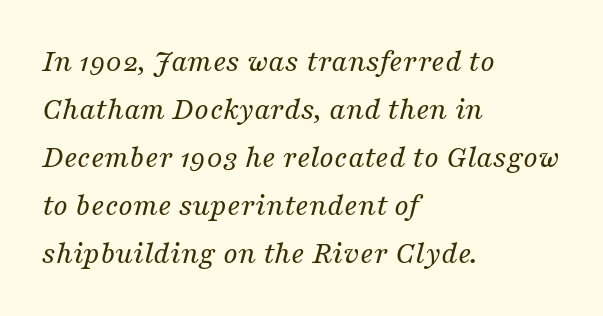
Q: Is the text bold? A: No.
Q: Is the text italic (slanted)? A: Yes, it leans right by about 16 degrees.
Q: Is the typeface a serif or a sans-serif typeface? A: Serif.
Q: Is the text underlined? A: No.
Q: How is the paragraph aligned? A: Left-aligned.
Q: Is the spacing between letters normal or unusually wide? A: Normal.
Q: Is the spacing between lines tight, normal or loose? A: Normal.
Q: Width (condensed, normal, or wide)? A: Normal.
Q: Stroke contrast? A: Medium.
Q: x-height? A: Medium.
Q: Monospaced? A: No.
